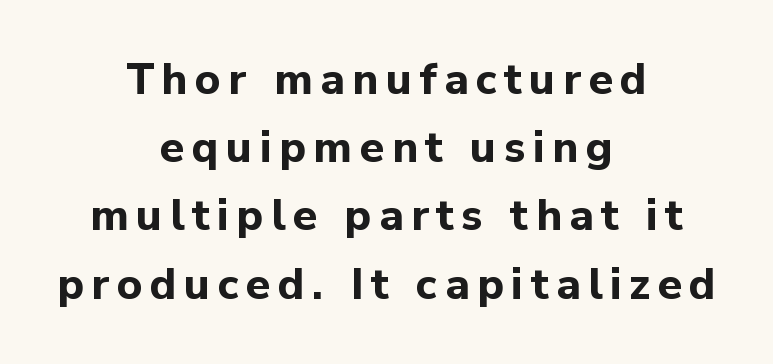
Q: Is the text bold? A: Yes.
Q: Is the text italic (slanted)? A: No, it is upright.
Q: Is the typeface a serif or a sans-serif typeface? A: Sans-serif.
Q: Is the text underlined? A: No.
Q: How is the paragraph aligned? A: Centered.
Q: Is the spacing between lines tight, normal or loose? A: Normal.
Q: Width (condensed, normal, or wide)? A: Normal.
Q: Stroke contrast? A: Low.
Q: x-height? A: Medium.
Q: Monospaced? A: No.
